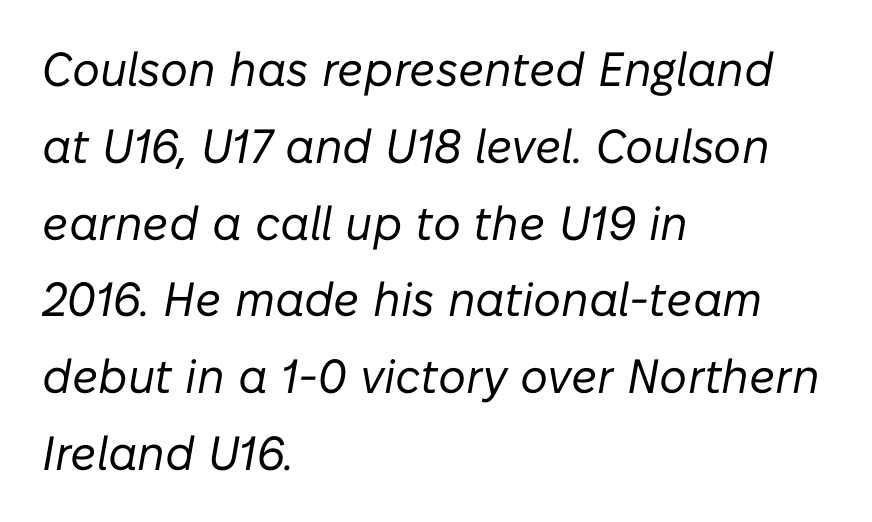
The image shows 48 px regular-weight type, italic (leaning right); set left-aligned, normal line spacing (1.6x), normal letter spacing, not underlined; low stroke contrast and a medium x-height.
